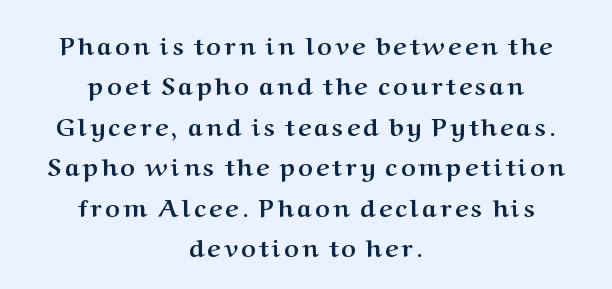
The setting favours the middle, as headings and verse often do. Descender tails drop into unmarked territory. You'd pick this weight for a headline — it's a proper bold. Each new line begins a customary step beneath the previous one.
